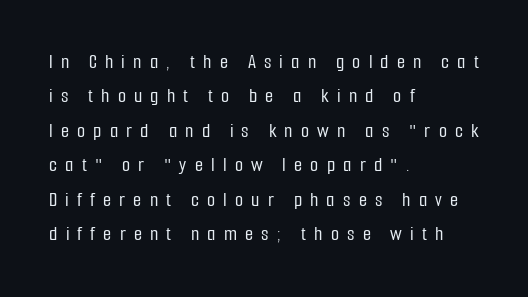
Q: Is the text italic (slanted)? A: No, it is upright.
Q: Is the text underlined? A: No.
Q: How is the paragraph aligned? A: Left-aligned.
Q: Is the spacing between letters normal or unusually wide? A: Unusually wide.
Q: Is the spacing between lines tight, normal or loose? A: Normal.
